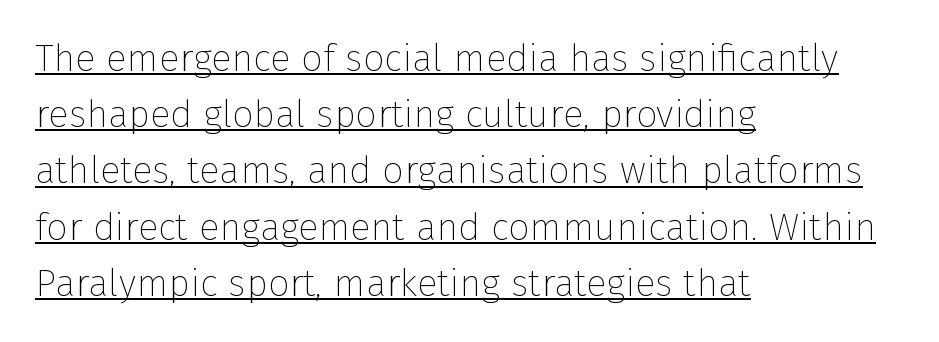
Upright lettering throughout. A typographer would call this underscored text. Students, note that the glyphs here touch the page at normal intervals. A typesetter would call this proportional, since set widths differ per character. A typesetter would call this leading conventional body-copy spacing.
